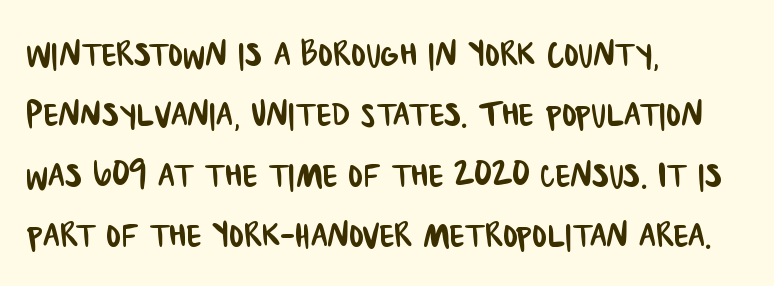
The rendering shows plain stroke endings on the letterforms — a sans-serif design. The rag falls on the right side of this text block. Check the space under the baseline: it is left empty. Here the designer chose a conventional face with non-uniform glyph widths. Caption: standard tracking, unaltered.
